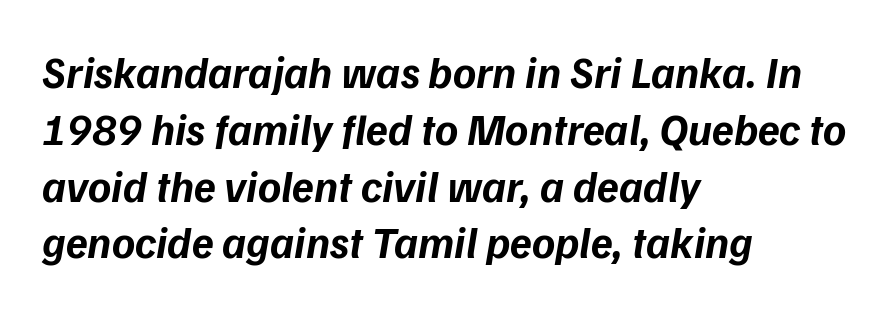
{"serif": "no", "bold": "yes", "weight": "bold", "width": "normal", "stroke_contrast": "low", "x_height": "medium", "monospaced": "no", "underline": "no", "align": "left", "line_spacing": "normal", "line_spacing_ratio": 1.29, "letter_spacing": "normal", "letter_spacing_em": 0.0, "glyph_px": 44}
